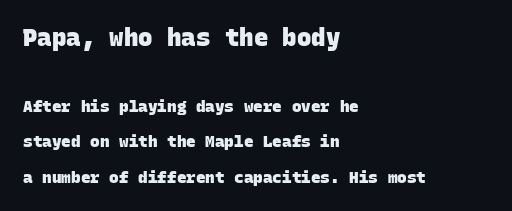
The image shows 24 px bold type; set left-aligned, loose line spacing (2.23x), normal letter spacing, not underlined; the first (top) block is 1.5x larger.
